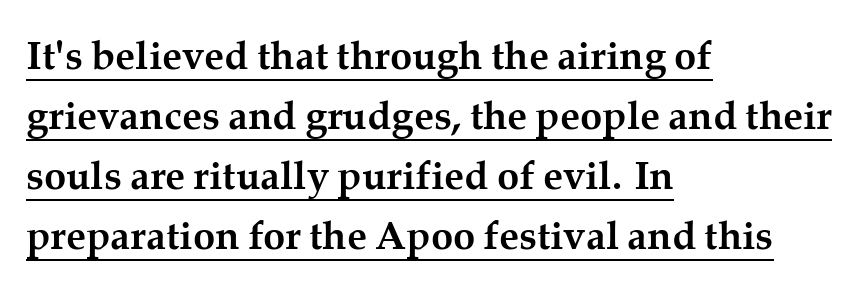
The type is set solid horizontally, with unmodified tracking. Posture: vertical. Letterform terminals end in serifs throughout the passage. Here the designer chose a conventional face with non-uniform glyph widths. Compared with a centered layout, this one pins lines to the left instead. Strokes here are thick enough to call this a true bold.
